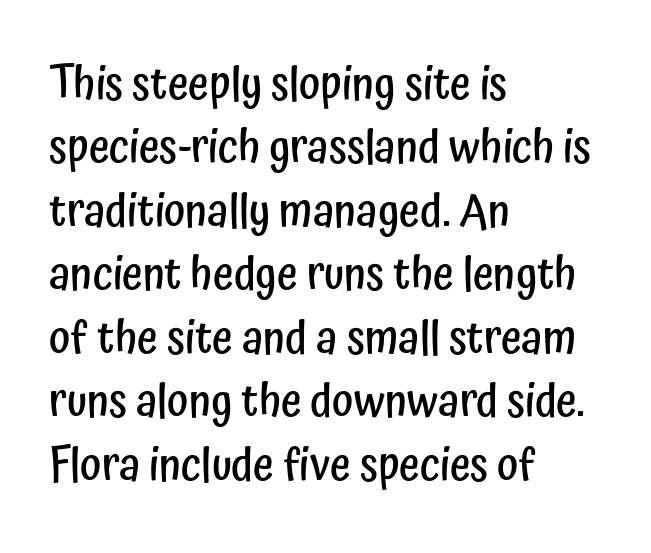
{"serif": "no", "italic": "no", "bold": "semi", "weight": "semibold", "width": "condensed", "stroke_contrast": "low", "x_height": "medium", "monospaced": "no", "underline": "no", "align": "left", "line_spacing": "normal", "line_spacing_ratio": 1.41, "letter_spacing": "normal", "letter_spacing_em": 0.0, "glyph_px": 45}
